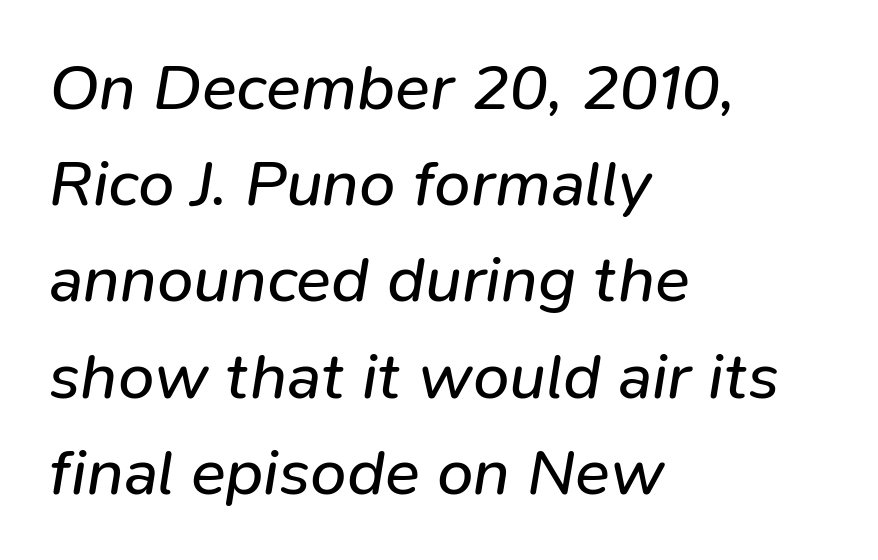
Q: Is the text bold? A: No.
Q: Is the text italic (slanted)? A: Yes, it leans right by about 9 degrees.
Q: Is the text underlined? A: No.
Q: How is the paragraph aligned? A: Left-aligned.
Q: Is the spacing between letters normal or unusually wide? A: Normal.
Q: Is the spacing between lines tight, normal or loose? A: Normal.
Q: Width (condensed, normal, or wide)? A: Normal.
Q: Stroke contrast? A: Low.
Q: x-height? A: Medium.
Q: Monospaced? A: No.
